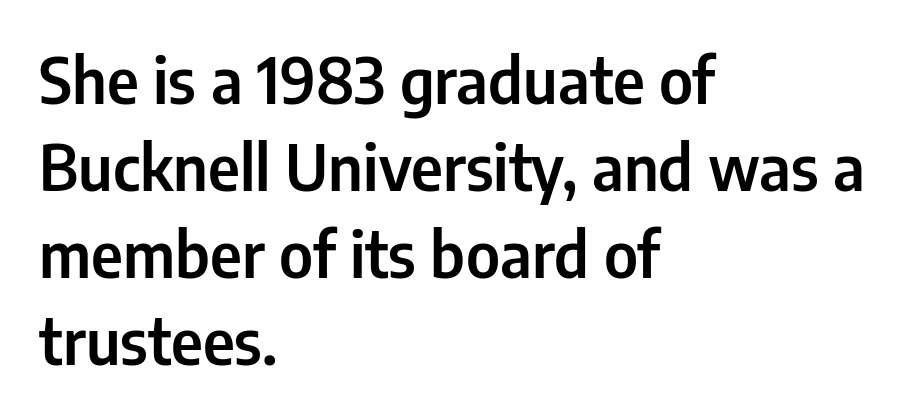
The image shows 63 px condensed sans-serif type, upright; set left-aligned, normal line spacing (1.38x), normal letter spacing, not underlined; low stroke contrast and a medium x-height.
